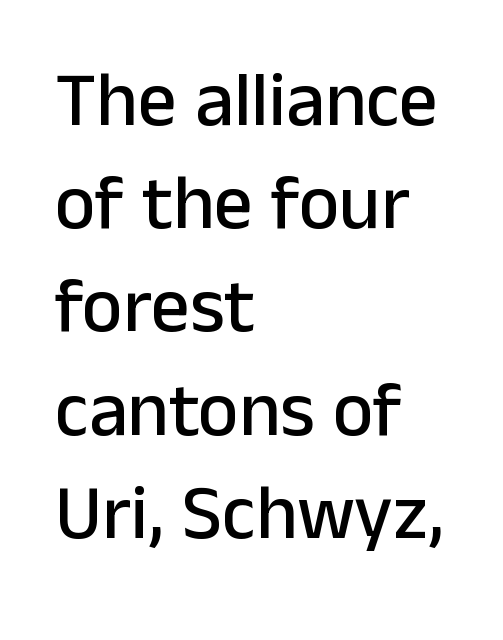
The image shows 77 px sans-serif type, upright; set left-aligned, normal line spacing (1.34x), normal letter spacing, not underlined; low stroke contrast and a medium x-height.
